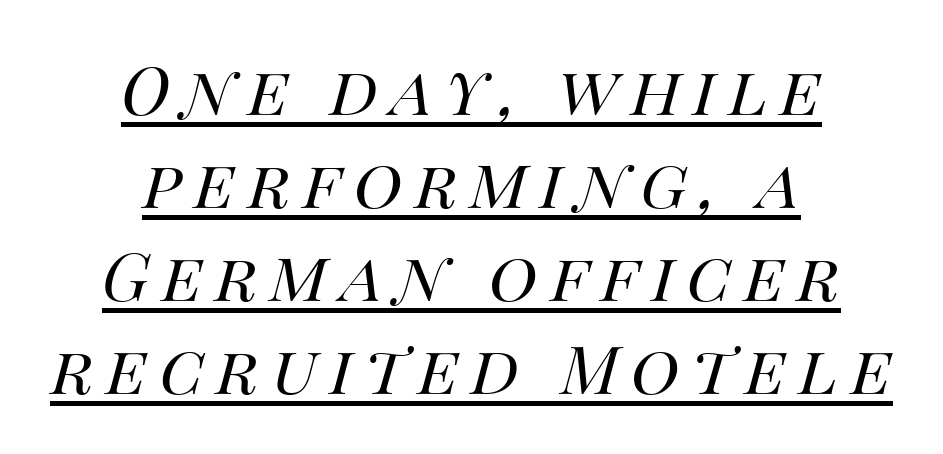
The image shows 67 px regular-weight type, italic (leaning right); set centered, normal line spacing (1.39x), underlined; medium stroke contrast and a large x-height.
